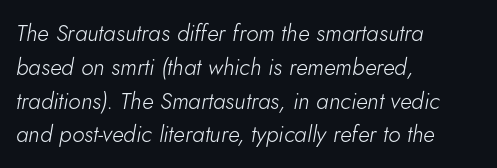
The passage shown is not underscored anywhere. Each line starts at the same left margin while the right side varies. Counters stay open thanks to moderate or lighter strokes. There's an unmistakable incline to the writing here. Nobody touched the tracking dial on this one. This sample keeps an unexceptional amount of space between lines.
